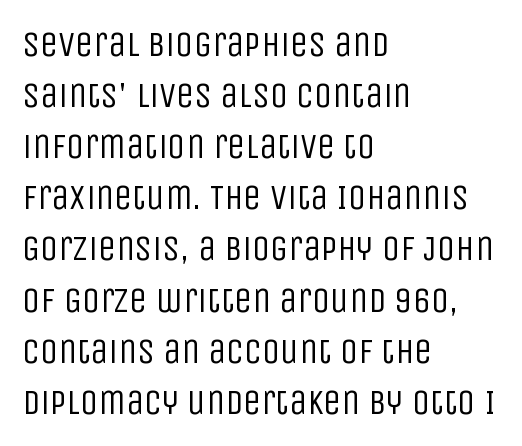
Each stroke keeps to a modest, everyday thickness or less. Italic? Not at all — the glyphs are vertical. Evenly set lines give the paragraph a standard silhouette. You could not count columns in this text — the font is proportionally spaced. You can tell from the bare stems that sans-serif type was used.
